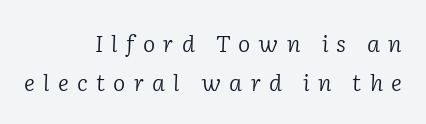
Line endings align vertically; line beginnings do not. Nobody drew a line under any word here. The font is comparable to plain body text, perhaps lighter. These lines have a slow, spaced-out rhythm from letter to letter. Rendered with sloped, italic letterforms.
